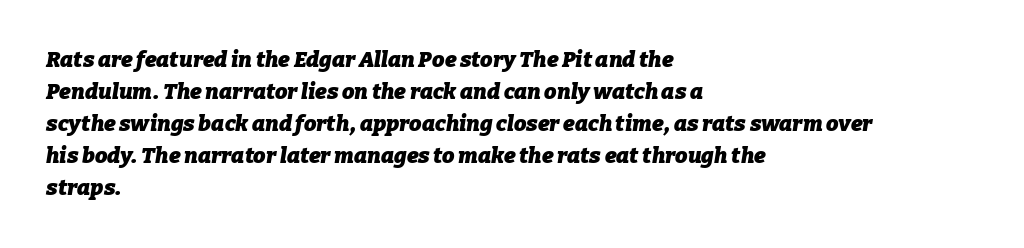
The image shows 22 px bold type, italic (leaning right); set left-aligned, normal line spacing (1.46x), normal letter spacing, not underlined.
